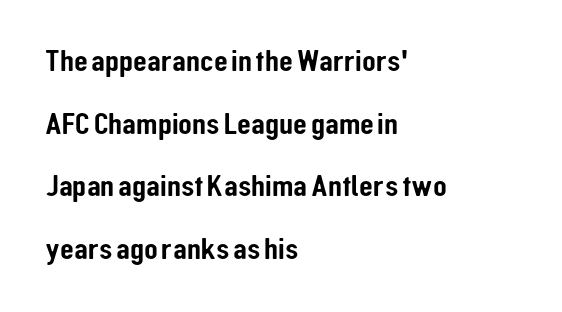
Q: Is the text italic (slanted)? A: No, it is upright.
Q: Is the typeface a serif or a sans-serif typeface? A: Sans-serif.
Q: Is the text underlined? A: No.
Q: How is the paragraph aligned? A: Left-aligned.
Q: Is the spacing between letters normal or unusually wide? A: Normal.
Q: Is the spacing between lines tight, normal or loose? A: Loose.
Q: Width (condensed, normal, or wide)? A: Condensed.
Q: Stroke contrast? A: Low.
Q: x-height? A: Medium.
Q: Monospaced? A: No.
